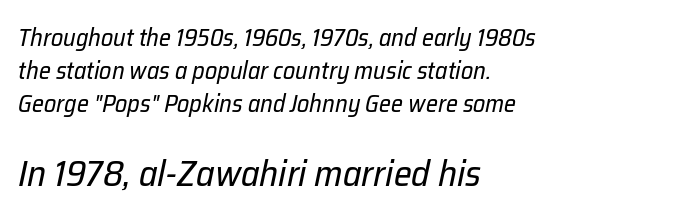
Q: Is the text bold? A: No.
Q: Is the text italic (slanted)? A: Yes, it leans right by about 12 degrees.
Q: Is the text underlined? A: No.
Q: How is the paragraph aligned? A: Left-aligned.
Q: Is the spacing between letters normal or unusually wide? A: Normal.
Q: Is the spacing between lines tight, normal or loose? A: Normal.
Q: Which block of text is set in a larger size, the first (top) or the second (bottom)? A: The second (bottom) one.
Q: Width (condensed, normal, or wide)? A: Normal.
Q: Stroke contrast? A: Low.
Q: x-height? A: Medium.
Q: Monospaced? A: No.
